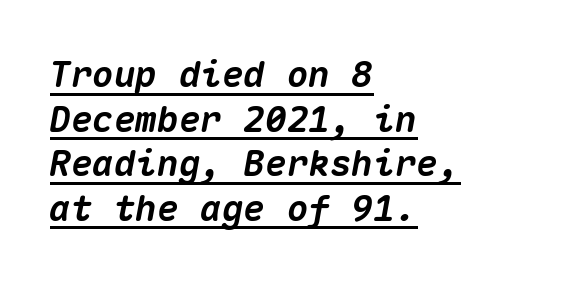
Q: Is the text bold? A: Yes.
Q: Is the text italic (slanted)? A: Yes, it leans right by about 10 degrees.
Q: Is the text underlined? A: Yes.
Q: How is the paragraph aligned? A: Left-aligned.
Q: Is the spacing between letters normal or unusually wide? A: Normal.
Q: Width (condensed, normal, or wide)? A: Normal.
Q: Stroke contrast? A: Medium.
Q: x-height? A: Medium.
Q: Monospaced? A: Yes.
